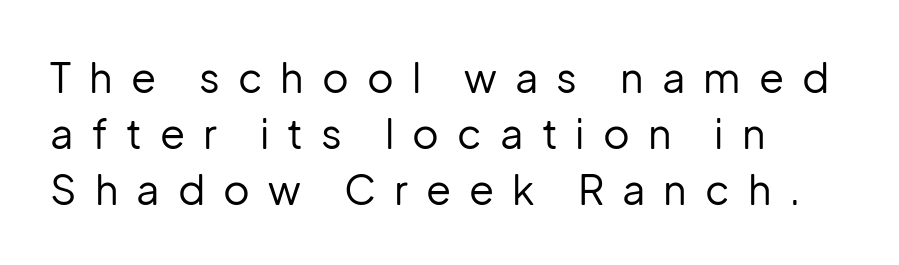
Q: Is the text bold? A: No.
Q: Is the text italic (slanted)? A: No, it is upright.
Q: Is the typeface a serif or a sans-serif typeface? A: Sans-serif.
Q: Is the text underlined? A: No.
Q: How is the paragraph aligned? A: Left-aligned.
Q: Is the spacing between letters normal or unusually wide? A: Unusually wide.
Q: Is the spacing between lines tight, normal or loose? A: Normal.
Q: Width (condensed, normal, or wide)? A: Normal.
Q: Stroke contrast? A: Low.
Q: x-height? A: Medium.
Q: Monospaced? A: No.
